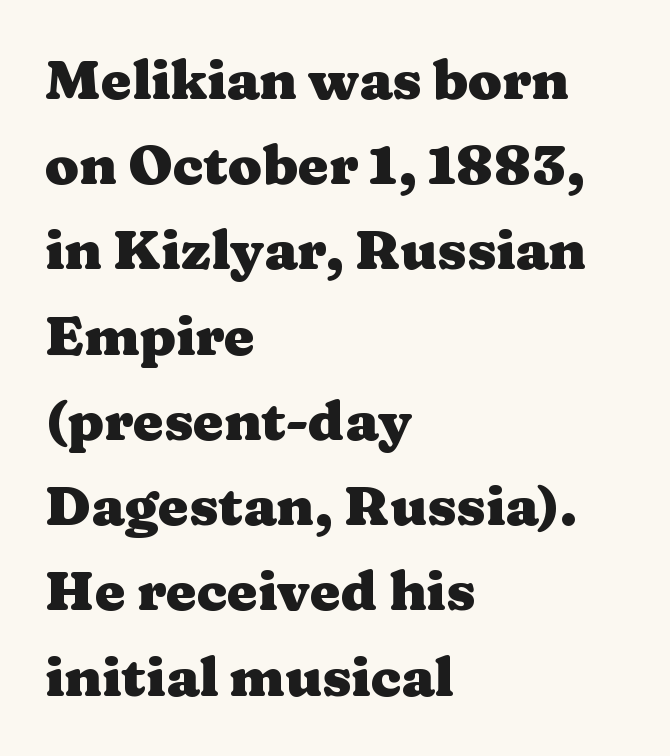
{"serif": "yes", "italic": "no", "bold": "yes", "weight": "heavy", "width": "wide", "stroke_contrast": "medium", "x_height": "medium", "monospaced": "no", "underline": "no", "align": "left", "line_spacing": "normal", "line_spacing_ratio": 1.55, "letter_spacing": "normal", "letter_spacing_em": 0.0, "glyph_px": 55}
